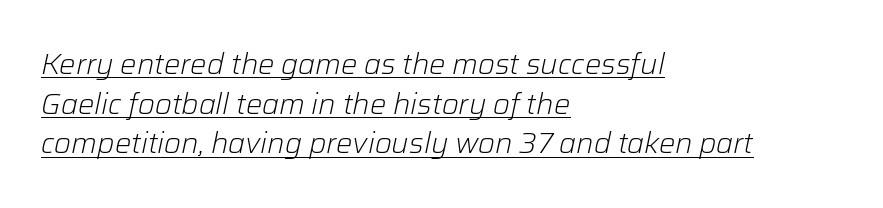
The specimen reads as italic at a glance. Vertical stems look standard width or narrower in stroke. The type is set solid horizontally, with unmodified tracking. The rendering uses natural spacing where letterforms have individual widths. The rows are spaced the way most documents space them. A continuous stroke trails under the words, as in a hyperlink.
